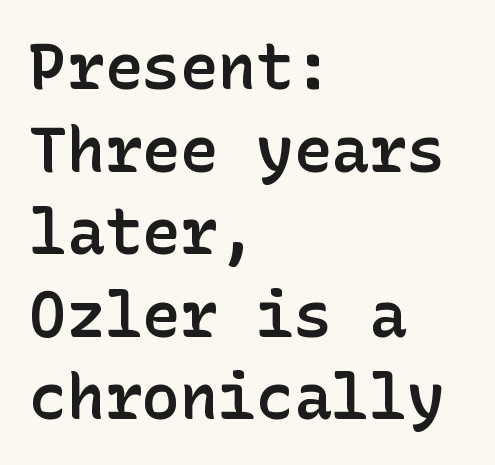
Q: Is the text bold? A: Semi-bold.
Q: Is the text italic (slanted)? A: No, it is upright.
Q: Is the typeface a serif or a sans-serif typeface? A: Sans-serif.
Q: Is the text underlined? A: No.
Q: How is the paragraph aligned? A: Left-aligned.
Q: Is the spacing between letters normal or unusually wide? A: Normal.
Q: Is the spacing between lines tight, normal or loose? A: Normal.
Q: Width (condensed, normal, or wide)? A: Normal.
Q: Stroke contrast? A: Low.
Q: x-height? A: Medium.
